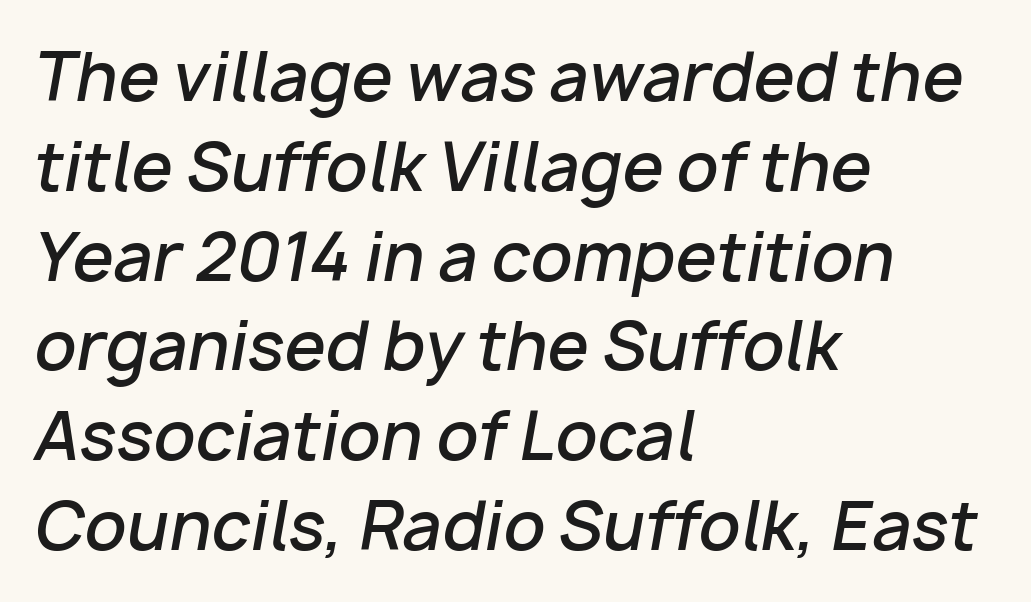
The image shows 66 px semibold type, italic (leaning right); set left-aligned, normal line spacing (1.36x), normal letter spacing, not underlined; low stroke contrast and a medium x-height.
